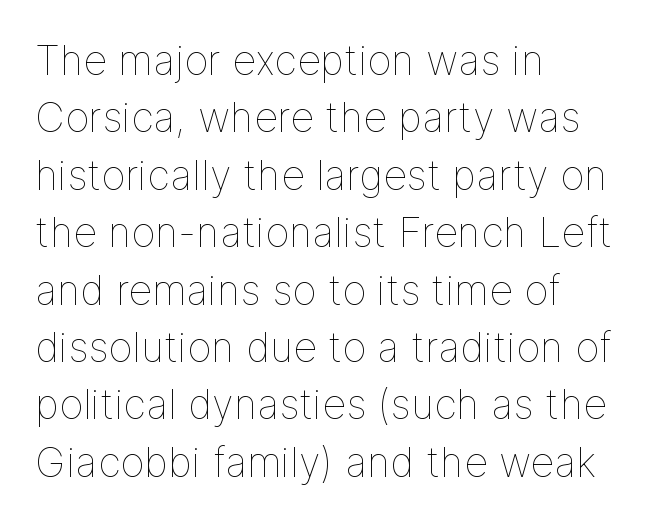
{"italic": "no", "bold": "no", "weight": "thin", "width": "normal", "stroke_contrast": "low", "x_height": "medium", "monospaced": "no", "underline": "no", "align": "left", "line_spacing": "normal", "line_spacing_ratio": 1.4, "letter_spacing": "normal", "letter_spacing_em": 0.0, "glyph_px": 41}
